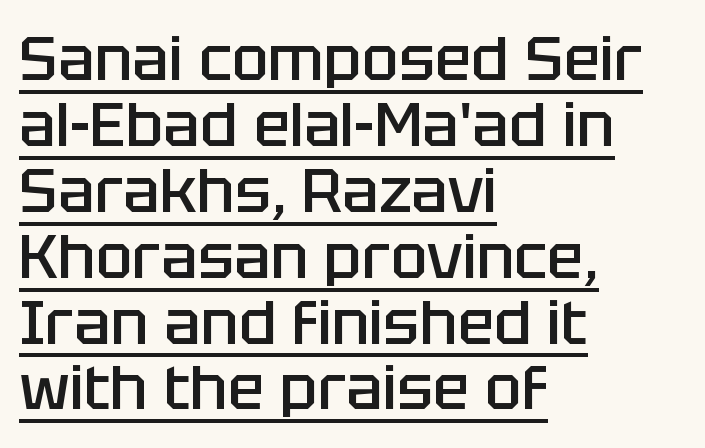
Character widths vary here, with narrow letters taking less room than wide ones. Examine the stroke ends and you'll find no serifs. Look at the tracking — it's just the regular setting, nothing added. Vertical spacing — tight. The setting favours the left margin, as ordinary paragraphs usually do.
